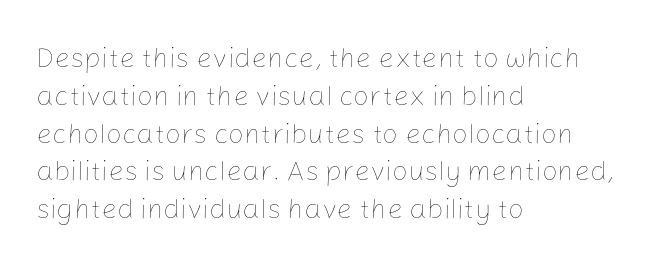
The image shows 28 px thin type, upright; set left-aligned, normal line spacing (1.35x), normal letter spacing, not underlined; low stroke contrast and a medium x-height.
